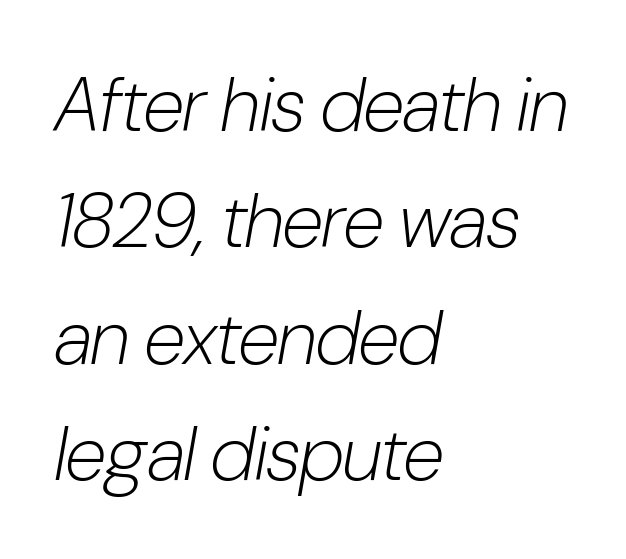
These lines were composed using italics. Is this a fixed-width face? No — the glyphs have proportional, varying widths. Decoration check: the copy has no underline. The horizontal fit of the characters is conventional and even. Leading matches the norm, producing a regular column.
